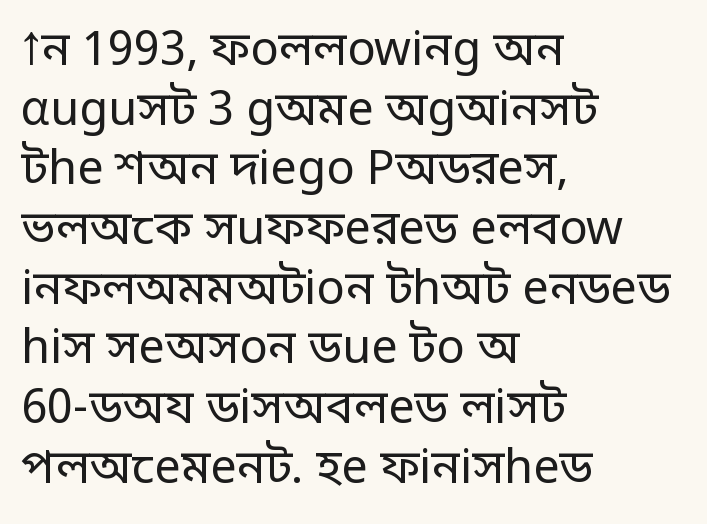
Q: Is the text bold? A: No.
Q: Is the text italic (slanted)? A: No, it is upright.
Q: Is the typeface a serif or a sans-serif typeface? A: Sans-serif.
Q: Is the text underlined? A: No.
Q: How is the paragraph aligned? A: Left-aligned.
Q: Is the spacing between letters normal or unusually wide? A: Normal.
Q: Is the spacing between lines tight, normal or loose? A: Normal.
Q: Width (condensed, normal, or wide)? A: Normal.
Q: Stroke contrast? A: Low.
Q: x-height? A: Large.
Q: Monospaced? A: No.
